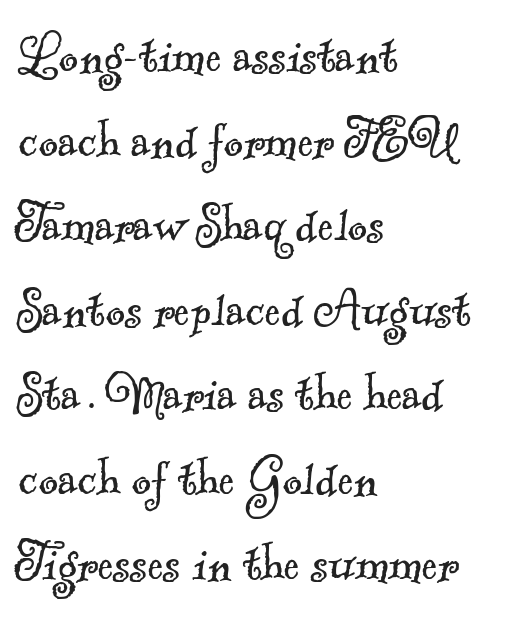
{"serif": "yes", "bold": "no", "weight": "light", "width": "normal", "x_height": "small", "monospaced": "no", "underline": "no", "align": "left", "line_spacing": "normal", "line_spacing_ratio": 1.41, "letter_spacing": "normal", "letter_spacing_em": 0.0, "glyph_px": 60}
